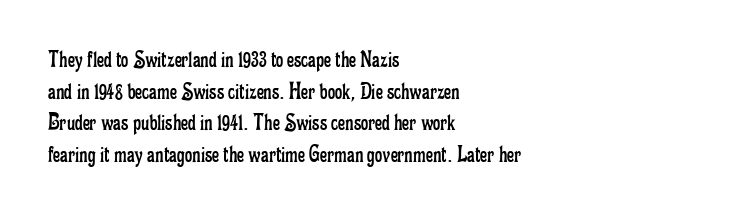
The image shows 25 px text type, upright; set left-aligned, normal line spacing (1.27x), normal letter spacing, not underlined.
